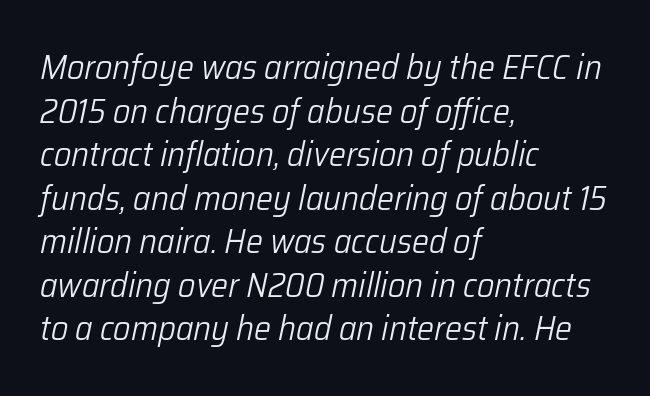
The text block is weighted toward the left margin, trailing off unevenly rightward. Rendered with sloped, italic letterforms. Decoration check: the copy has no underline. What's the leading like? Ordinary, nothing unusual. Nothing heavy about these letters — not bold at all.
